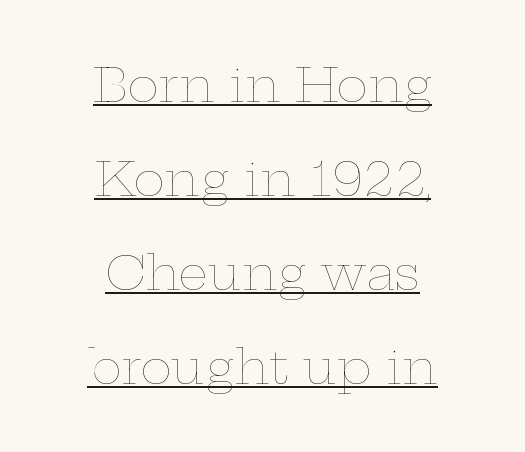
{"italic": "no", "bold": "no", "weight": "thin", "width": "wide", "stroke_contrast": "low", "x_height": "medium", "monospaced": "no", "underline": "yes", "align": "center", "line_spacing": "loose", "line_spacing_ratio": 2.0, "letter_spacing": "normal", "letter_spacing_em": 0.0, "glyph_px": 47}
